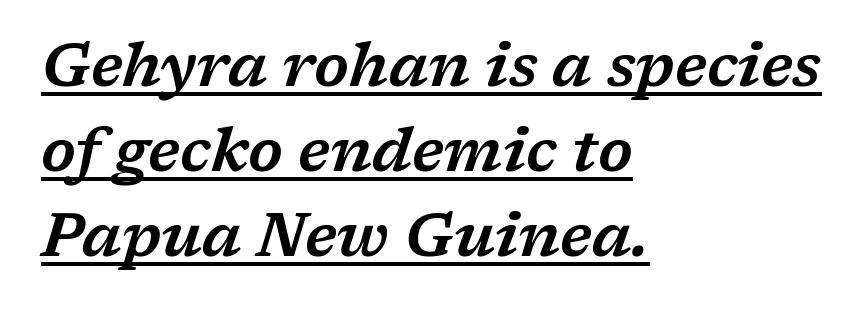
Q: Is the text italic (slanted)? A: Yes, it leans right by about 17 degrees.
Q: Is the typeface a serif or a sans-serif typeface? A: Serif.
Q: Is the text underlined? A: Yes.
Q: How is the paragraph aligned? A: Left-aligned.
Q: Is the spacing between letters normal or unusually wide? A: Normal.
Q: Is the spacing between lines tight, normal or loose? A: Normal.
Q: Width (condensed, normal, or wide)? A: Wide.
Q: Stroke contrast? A: Low.
Q: x-height? A: Medium.
Q: Monospaced? A: No.
